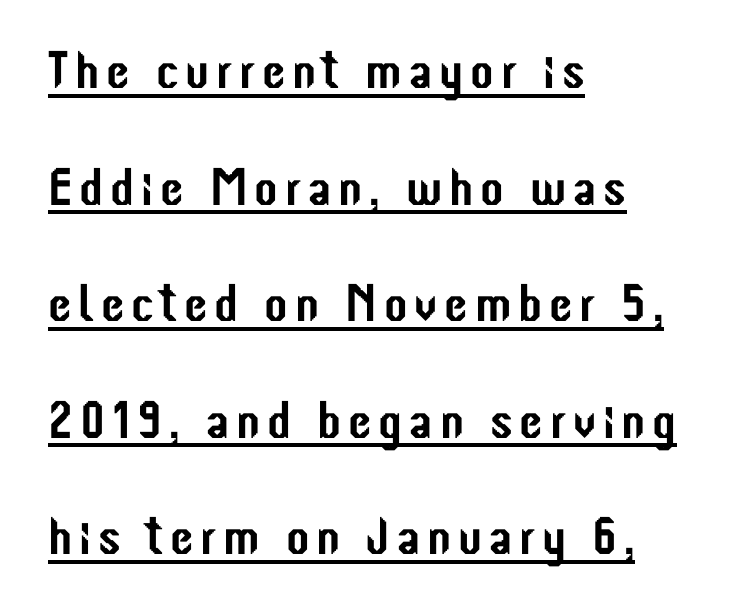
The image shows 53 px condensed sans-serif type, upright; set left-aligned, loose line spacing (2.2x), underlined; low stroke contrast and a medium x-height.
